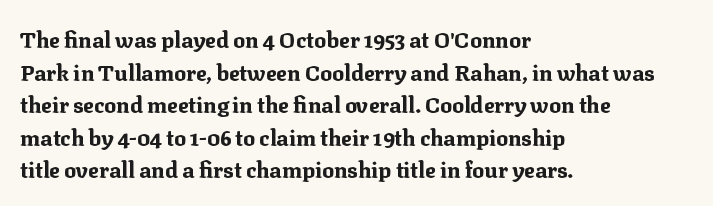
The letters stand straight up with perfectly vertical stems. Vertical spacing — default. Beneath every word, the page is bare. Typeset ragged right — the left edge is the straight one.
